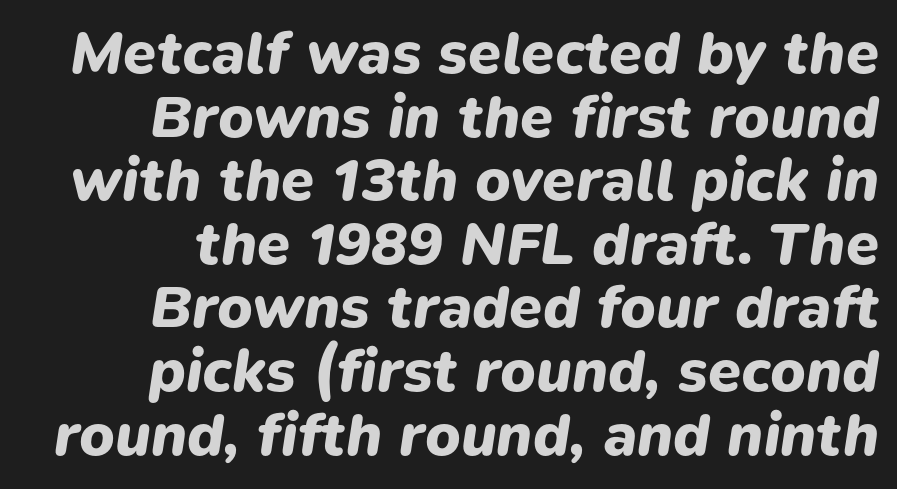
Summary of weight: heavy, a full bold. Looking at the ascenders, they clearly lean. Each word holds together tightly as a unit, with standard inter-letter gaps. Varying glyph widths throughout — classic text-font behaviour.
